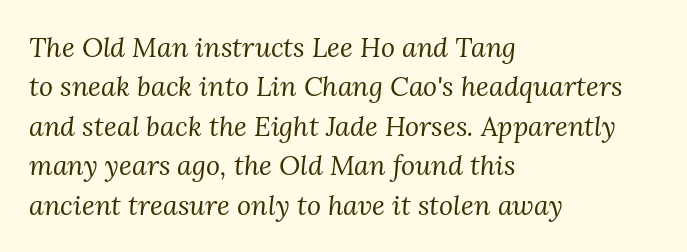
Rows of type keep a routine distance in the vertical direction. The text block is weighted toward the left margin, trailing off unevenly rightward. Posture: slanted. Letters rest on an invisible, unmarked baseline.
